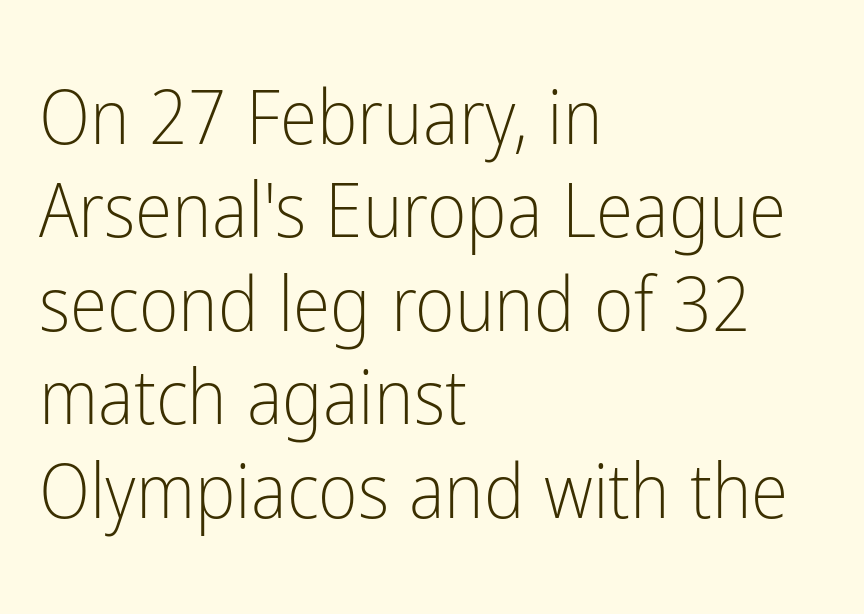
The rag falls on the right side of this text block. Tracking value appears to be zero — textbook default spacing. A typesetter would mark this as roman, not italic. A typesetter would call this proportional, since set widths differ per character.
